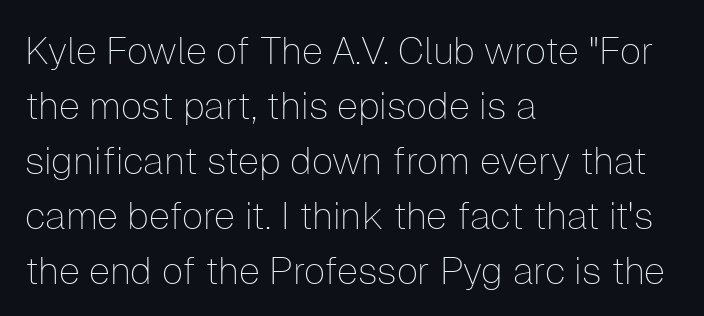
{"serif": "no", "italic": "no", "bold": "no", "weight": "thin", "width": "normal", "stroke_contrast": "low", "x_height": "medium", "monospaced": "no", "underline": "no", "align": "left", "line_spacing": "normal", "line_spacing_ratio": 1.45, "letter_spacing": "normal", "letter_spacing_em": 0.0, "glyph_px": 38}
